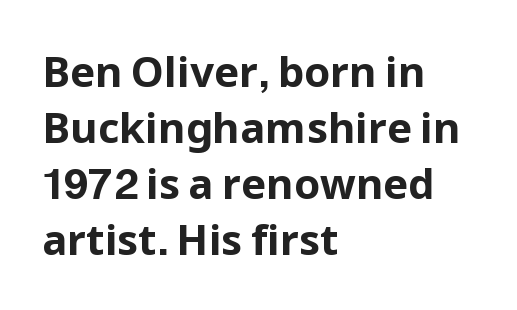
Q: Is the text bold? A: Yes.
Q: Is the text italic (slanted)? A: No, it is upright.
Q: Is the typeface a serif or a sans-serif typeface? A: Sans-serif.
Q: Is the text underlined? A: No.
Q: How is the paragraph aligned? A: Left-aligned.
Q: Is the spacing between letters normal or unusually wide? A: Normal.
Q: Is the spacing between lines tight, normal or loose? A: Normal.
Q: Width (condensed, normal, or wide)? A: Normal.
Q: Stroke contrast? A: Low.
Q: x-height? A: Medium.
Q: Monospaced? A: No.
